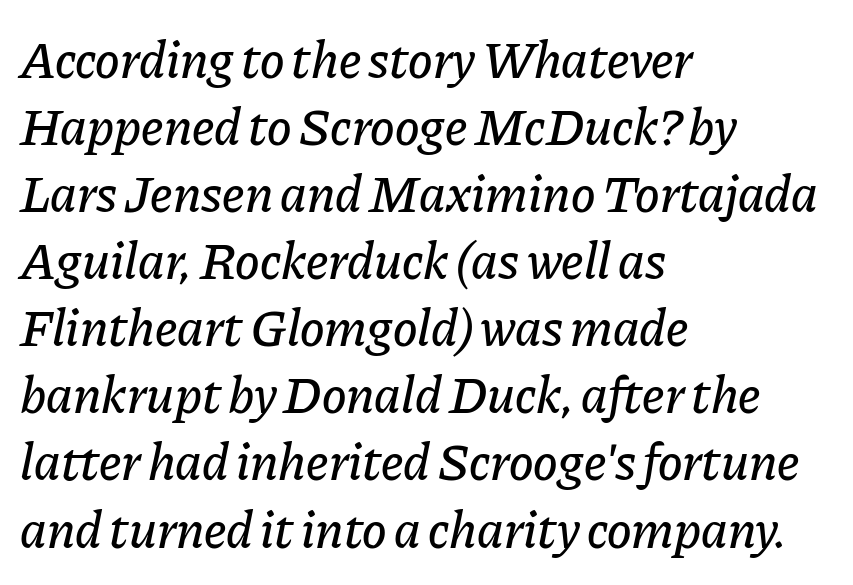
The image shows 52 px text type, italic (leaning right); set left-aligned, normal line spacing (1.29x), normal letter spacing, not underlined; low stroke contrast and a medium x-height.
